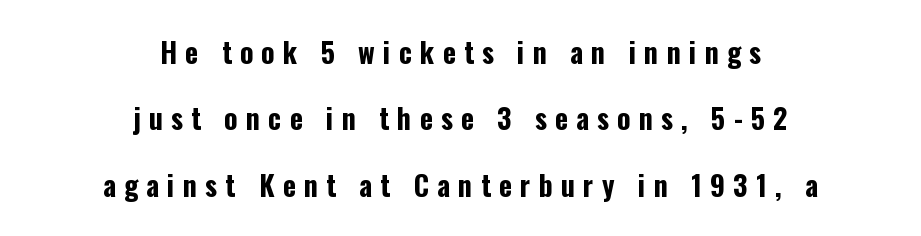
The image shows 28 px bold, condensed sans-serif type, upright; set centered, loose line spacing (2.37x), unusually wide letter spacing (+0.29 em), not underlined; low stroke contrast and a medium x-height.
